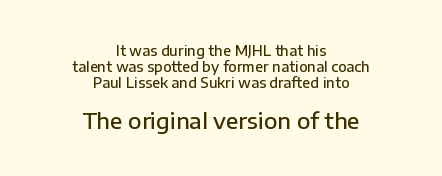
The image shows 22 px text type, upright; set centered, tight line spacing (1.13x), normal letter spacing, not underlined; the second (bottom) block is 1.57x larger.
